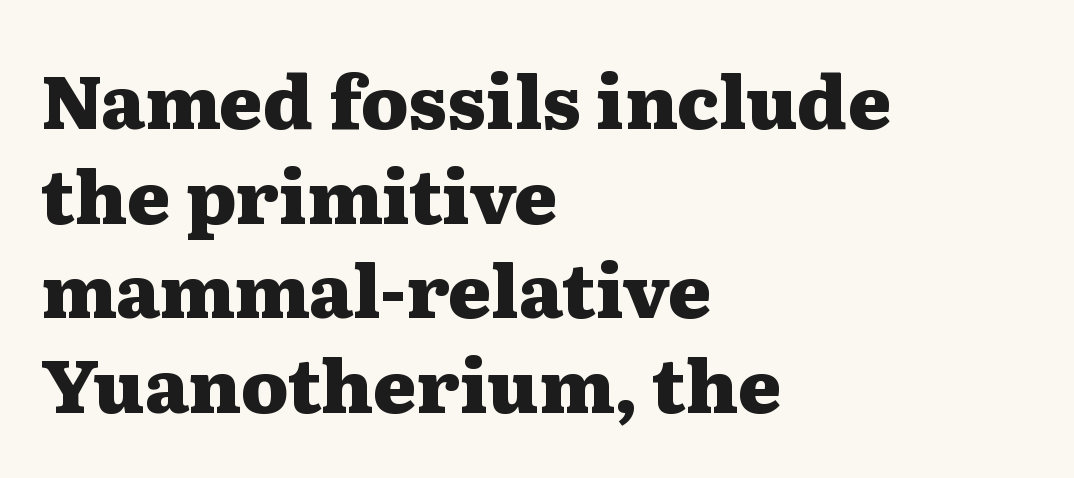
Q: Is the text bold? A: Yes.
Q: Is the text italic (slanted)? A: No, it is upright.
Q: Is the typeface a serif or a sans-serif typeface? A: Serif.
Q: Is the text underlined? A: No.
Q: How is the paragraph aligned? A: Left-aligned.
Q: Is the spacing between letters normal or unusually wide? A: Normal.
Q: Is the spacing between lines tight, normal or loose? A: Normal.
Q: Width (condensed, normal, or wide)? A: Wide.
Q: Stroke contrast? A: Medium.
Q: x-height? A: Medium.
Q: Monospaced? A: No.
